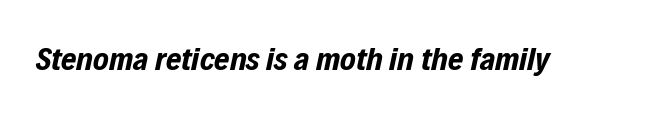
Q: Is the text bold? A: Yes.
Q: Is the text italic (slanted)? A: Yes, it leans right by about 12 degrees.
Q: Is the text underlined? A: No.
Q: Is the spacing between letters normal or unusually wide? A: Normal.
Q: Width (condensed, normal, or wide)? A: Condensed.
Q: Stroke contrast? A: Low.
Q: x-height? A: Medium.
Q: Monospaced? A: No.
